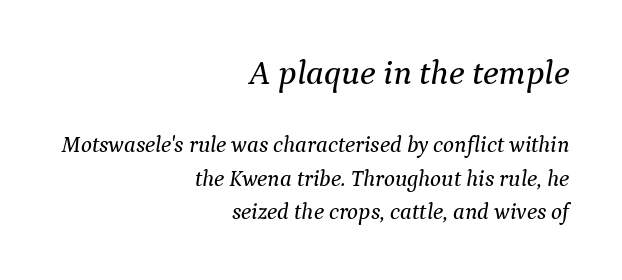
The image shows 35 px serif type, italic (leaning right); set right-aligned, normal line spacing (1.46x), normal letter spacing, not underlined; the first (top) block is 1.52x larger; medium stroke contrast and a medium x-height.
